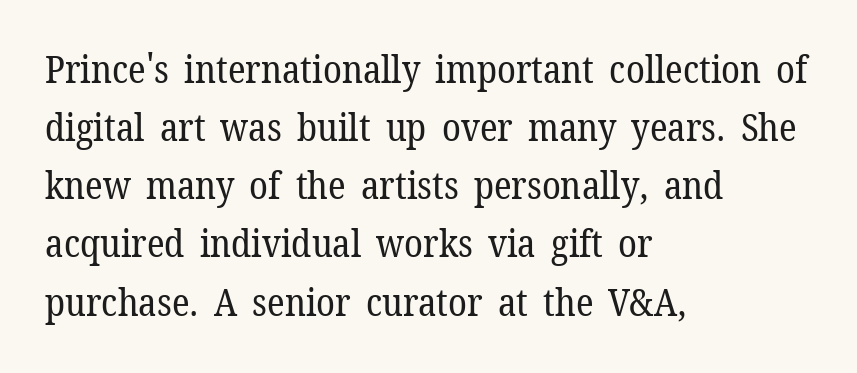
The image shows 38 px regular-weight serif type, upright; set left-aligned, normal line spacing (1.53x), normal letter spacing, not underlined; low stroke contrast and a medium x-height.
